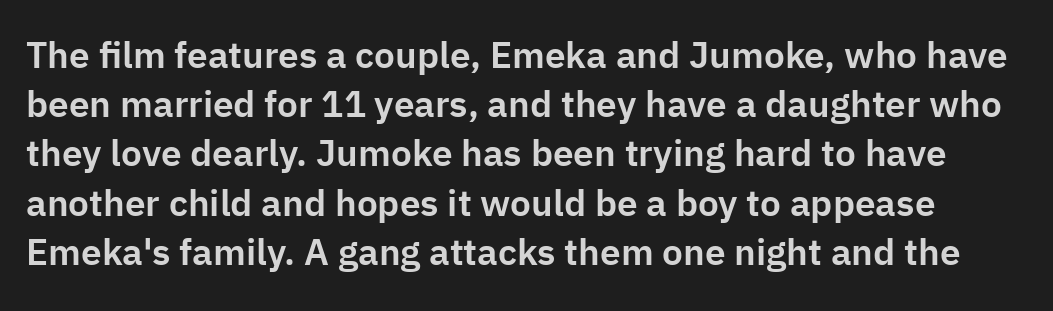
{"serif": "no", "italic": "no", "width": "normal", "stroke_contrast": "low", "x_height": "medium", "monospaced": "no", "underline": "no", "line_spacing": "normal", "line_spacing_ratio": 1.33, "letter_spacing": "normal", "letter_spacing_em": 0.0, "glyph_px": 37}
